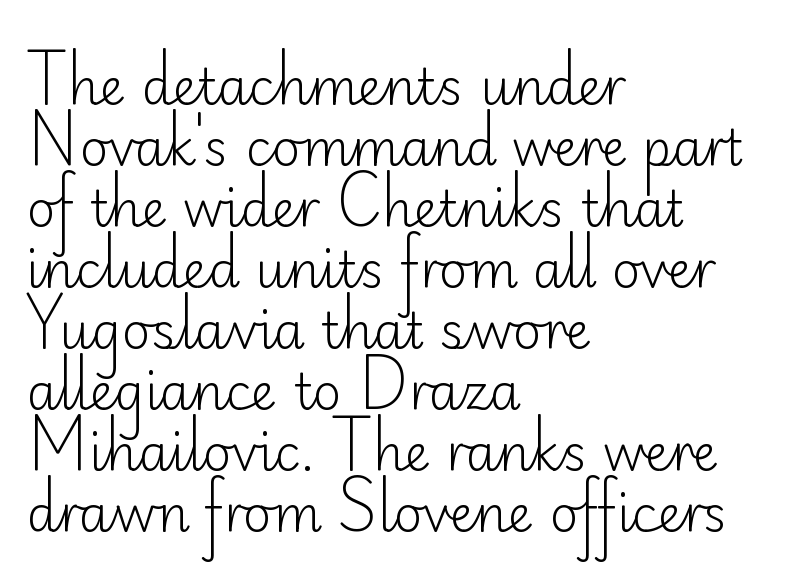
The image shows 50 px light sans-serif type, upright; set left-aligned, line spacing 1.22x, normal letter spacing, not underlined; low stroke contrast and a small x-height.
